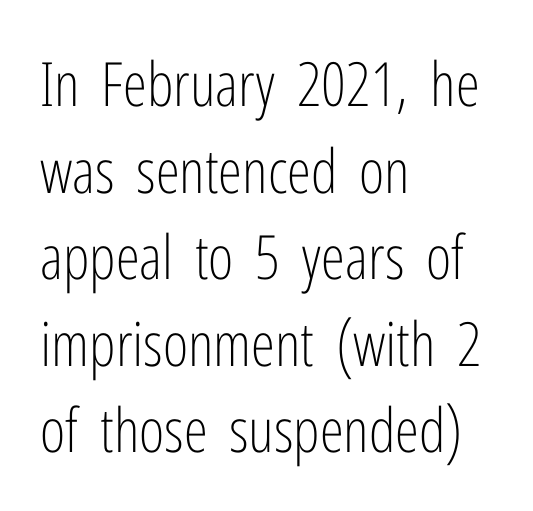
{"serif": "no", "italic": "no", "bold": "no", "weight": "light", "width": "condensed", "stroke_contrast": "low", "x_height": "medium", "monospaced": "no", "underline": "no", "align": "left", "line_spacing": "normal", "line_spacing_ratio": 1.42, "letter_spacing": "normal", "letter_spacing_em": 0.0, "glyph_px": 61}
